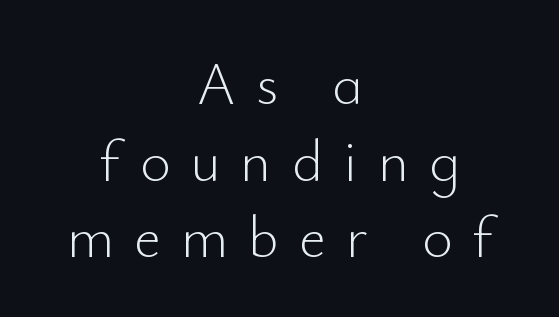
Q: Is the text bold? A: No.
Q: Is the text italic (slanted)? A: No, it is upright.
Q: Is the typeface a serif or a sans-serif typeface? A: Sans-serif.
Q: Is the text underlined? A: No.
Q: How is the paragraph aligned? A: Centered.
Q: Is the spacing between letters normal or unusually wide? A: Unusually wide.
Q: Is the spacing between lines tight, normal or loose? A: Normal.
Q: Width (condensed, normal, or wide)? A: Normal.
Q: Stroke contrast? A: Low.
Q: x-height? A: Small.
Q: Monospaced? A: No.
